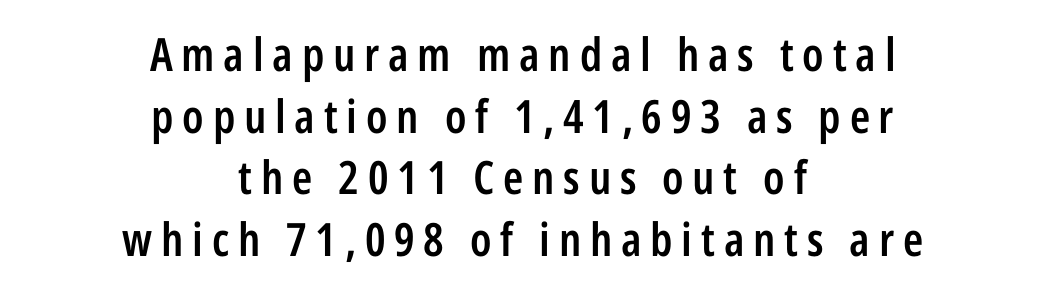
{"serif": "no", "italic": "no", "bold": "semi", "weight": "semibold", "width": "condensed", "stroke_contrast": "low", "x_height": "medium", "monospaced": "no", "underline": "no", "align": "center", "line_spacing": "normal", "line_spacing_ratio": 1.34, "glyph_px": 46}
